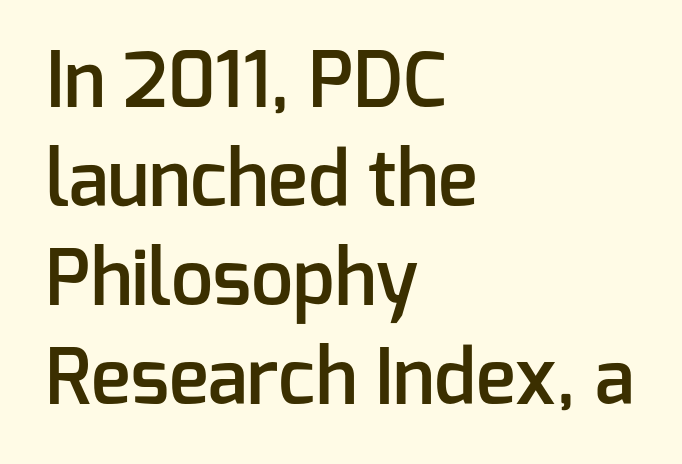
Q: Is the text bold? A: Semi-bold.
Q: Is the text italic (slanted)? A: No, it is upright.
Q: Is the typeface a serif or a sans-serif typeface? A: Sans-serif.
Q: Is the text underlined? A: No.
Q: How is the paragraph aligned? A: Left-aligned.
Q: Is the spacing between letters normal or unusually wide? A: Normal.
Q: Is the spacing between lines tight, normal or loose? A: Normal.
Q: Width (condensed, normal, or wide)? A: Normal.
Q: Stroke contrast? A: Low.
Q: x-height? A: Medium.
Q: Monospaced? A: No.
